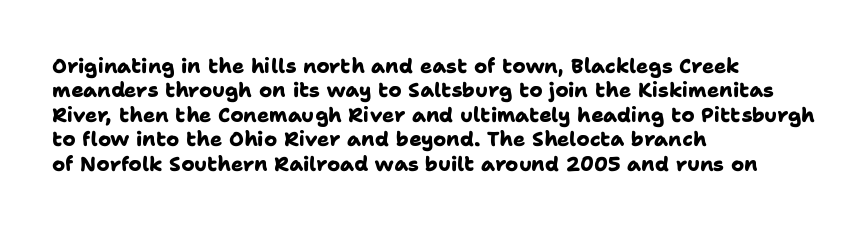
{"bold": "yes", "underline": "no", "align": "left", "line_spacing_ratio": 1.22, "letter_spacing": "normal", "letter_spacing_em": 0.0, "glyph_px": 20}
